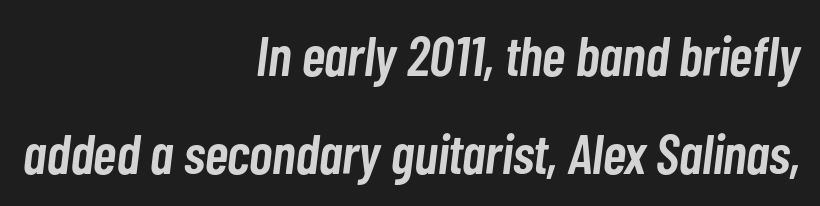
Q: Is the text bold? A: Semi-bold.
Q: Is the text italic (slanted)? A: Yes, it leans right by about 7 degrees.
Q: Is the text underlined? A: No.
Q: How is the paragraph aligned? A: Right-aligned.
Q: Is the spacing between letters normal or unusually wide? A: Normal.
Q: Width (condensed, normal, or wide)? A: Condensed.
Q: Stroke contrast? A: Low.
Q: x-height? A: Medium.
Q: Monospaced? A: No.
